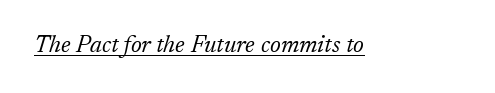
The image shows 24 px text type, italic (leaning right); set normal letter spacing, underlined.
